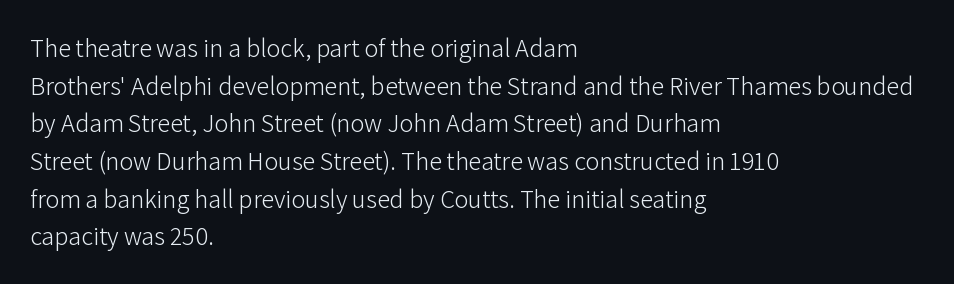
This sample is left-justified, so line endings fall wherever the words run out. Short note: letters normally spaced. These lines were composed using upright roman letters. Nothing heavy about these letters — not bold at all. The glyphs are unaccompanied by any horizontal stroke below them. Quick note: interline space is typical.
